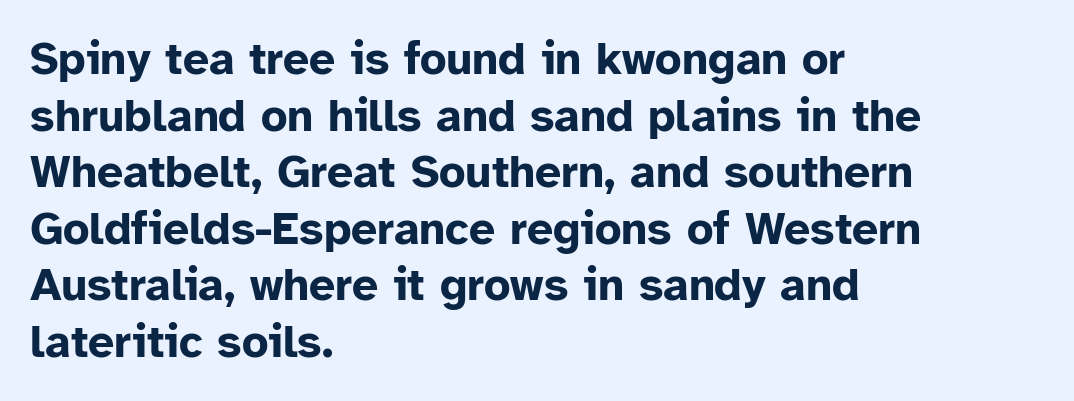
{"serif": "no", "italic": "no", "bold": "yes", "weight": "bold", "width": "normal", "stroke_contrast": "low", "x_height": "medium", "monospaced": "no", "underline": "no", "align": "left", "line_spacing_ratio": 1.23, "letter_spacing": "normal", "letter_spacing_em": 0.0, "glyph_px": 46}
